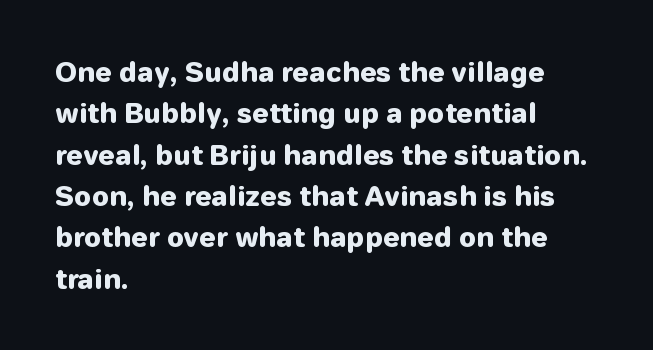
The image shows 27 px bold type, upright; set left-aligned, normal line spacing (1.53x), normal letter spacing, not underlined.
